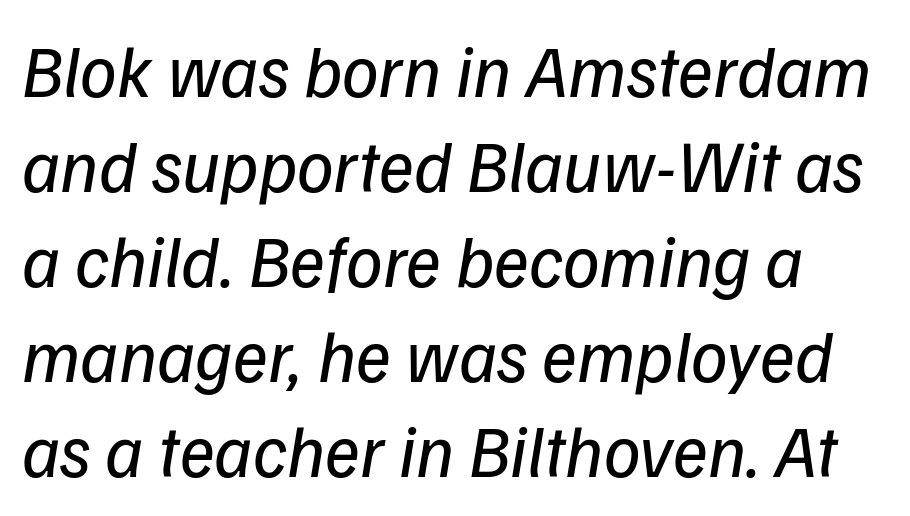
The image shows 73 px regular-weight sans-serif type; set normal line spacing (1.3x), normal letter spacing, not underlined; low stroke contrast and a medium x-height.
